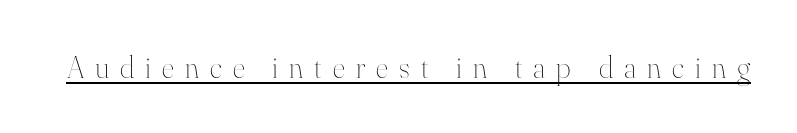
Q: Is the text bold? A: No.
Q: Is the text italic (slanted)? A: No, it is upright.
Q: Is the text underlined? A: Yes.
Q: Is the spacing between letters normal or unusually wide? A: Unusually wide.
Q: Width (condensed, normal, or wide)? A: Normal.
Q: Stroke contrast? A: High.
Q: x-height? A: Small.
Q: Monospaced? A: No.
